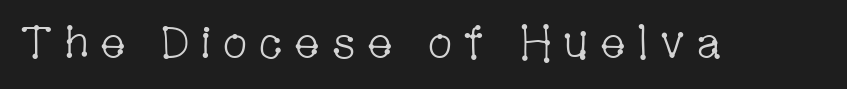
The image shows 45 px light, condensed serif type, upright; set unusually wide letter spacing (+0.22 em), not underlined; low stroke contrast and a medium x-height.
